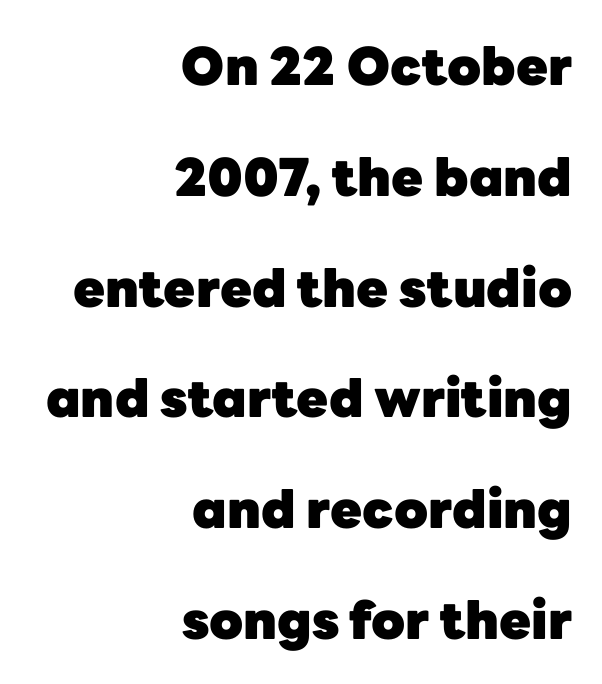
Q: Is the text bold? A: Yes.
Q: Is the text italic (slanted)? A: No, it is upright.
Q: Is the typeface a serif or a sans-serif typeface? A: Sans-serif.
Q: Is the text underlined? A: No.
Q: How is the paragraph aligned? A: Right-aligned.
Q: Is the spacing between letters normal or unusually wide? A: Normal.
Q: Is the spacing between lines tight, normal or loose? A: Loose.
Q: Width (condensed, normal, or wide)? A: Normal.
Q: Stroke contrast? A: Low.
Q: x-height? A: Medium.
Q: Monospaced? A: No.
